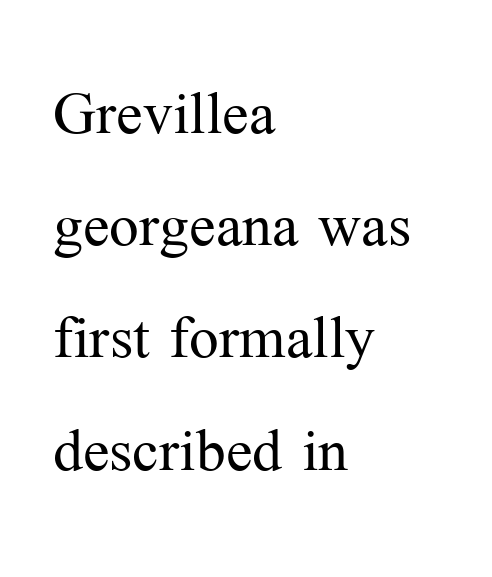
Q: Is the text bold? A: No.
Q: Is the text italic (slanted)? A: No, it is upright.
Q: Is the typeface a serif or a sans-serif typeface? A: Serif.
Q: Is the text underlined? A: No.
Q: How is the paragraph aligned? A: Left-aligned.
Q: Is the spacing between letters normal or unusually wide? A: Normal.
Q: Is the spacing between lines tight, normal or loose? A: Normal.
Q: Width (condensed, normal, or wide)? A: Normal.
Q: Stroke contrast? A: Medium.
Q: x-height? A: Medium.
Q: Monospaced? A: No.
